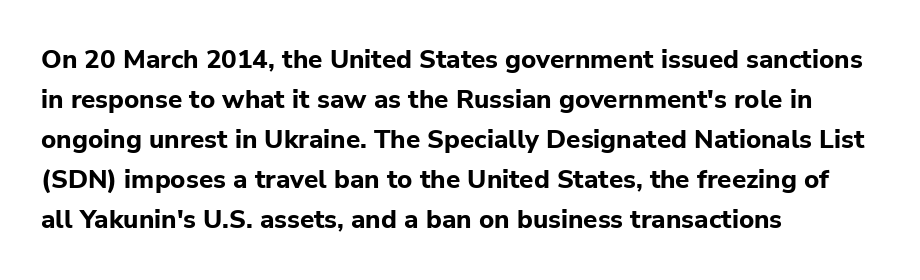
The image shows 26 px bold type, upright; set left-aligned, normal line spacing (1.54x), normal letter spacing, not underlined.
